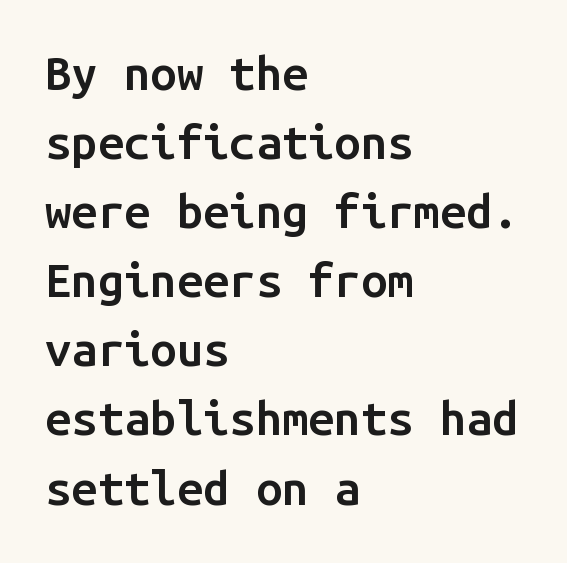
Classification — sans serif. Check under the words: just untouched page. Casual observation: everything's shoved over to the left. Bold? Not quite — semibold, heavier than regular but stopping short.
